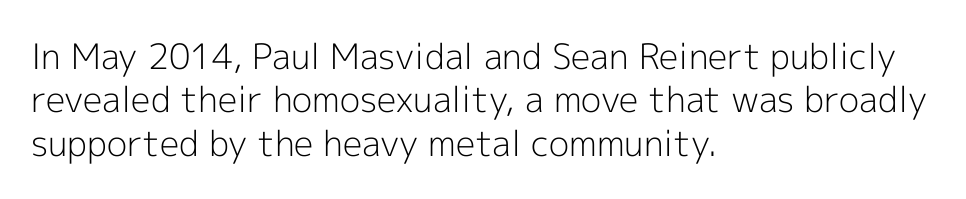
Q: Is the text bold? A: No.
Q: Is the text italic (slanted)? A: No, it is upright.
Q: Is the typeface a serif or a sans-serif typeface? A: Sans-serif.
Q: Is the text underlined? A: No.
Q: How is the paragraph aligned? A: Left-aligned.
Q: Is the spacing between letters normal or unusually wide? A: Normal.
Q: Width (condensed, normal, or wide)? A: Normal.
Q: x-height? A: Medium.
Q: Monospaced? A: No.
